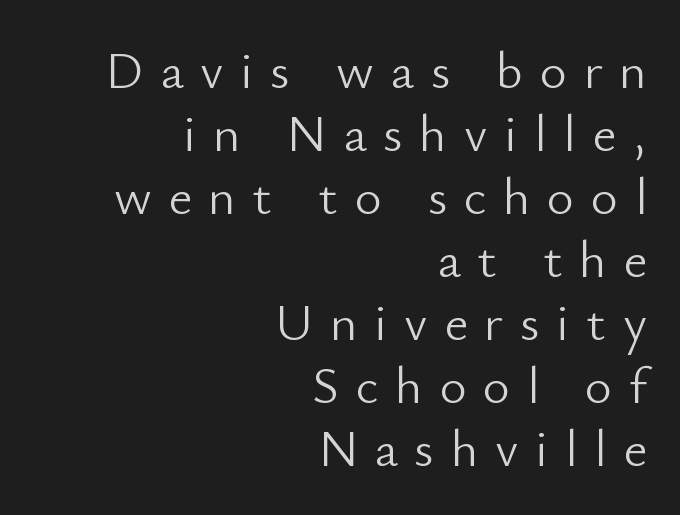
Short and long lines alike share a common ending point at right. Weight class: somewhere from thin through regular. If you drew a line through each stem, it would be perfectly vertical. Type style note: lacks serifs. Honestly, there is no underline to notice here at all.
